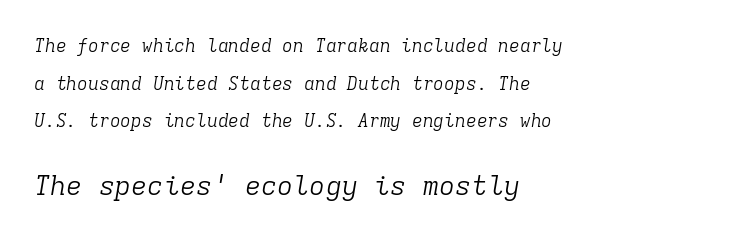
{"italic": "yes", "lean": "right", "slant_degrees": 9, "bold": "no", "underline": "no", "align": "left", "line_spacing": "loose", "line_spacing_ratio": 2.09, "letter_spacing": "normal", "letter_spacing_em": 0.0, "larger_block": "second", "size_ratio": 1.5, "glyph_px": 27}
